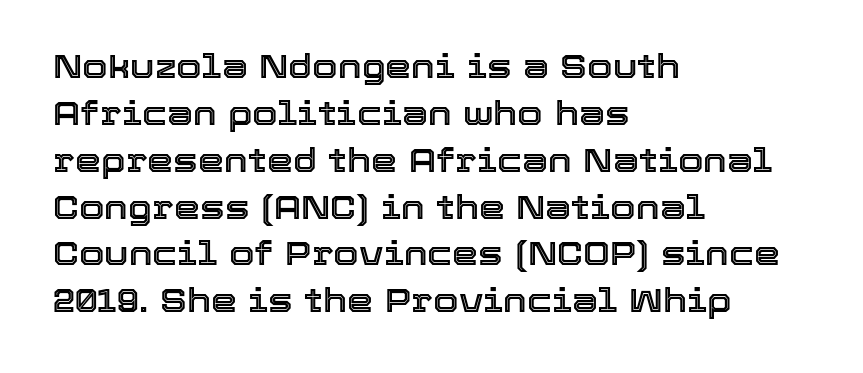
{"italic": "no", "width": "normal", "x_height": "medium", "monospaced": "no", "underline": "no", "align": "left", "line_spacing": "normal", "line_spacing_ratio": 1.42, "letter_spacing": "normal", "letter_spacing_em": 0.0, "glyph_px": 33}
